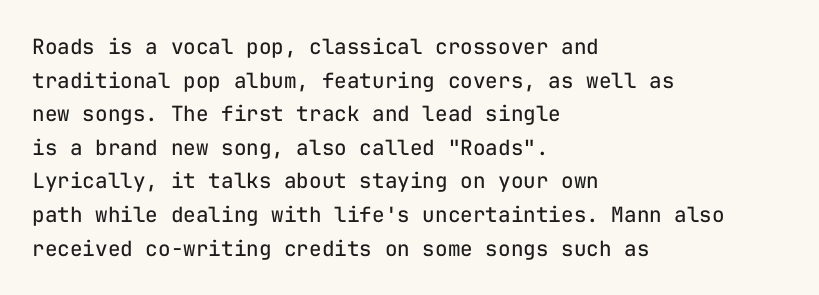
{"italic": "no", "bold": "no", "underline": "no", "align": "left", "line_spacing": "normal", "line_spacing_ratio": 1.6, "letter_spacing": "normal", "letter_spacing_em": 0.0, "glyph_px": 21}
